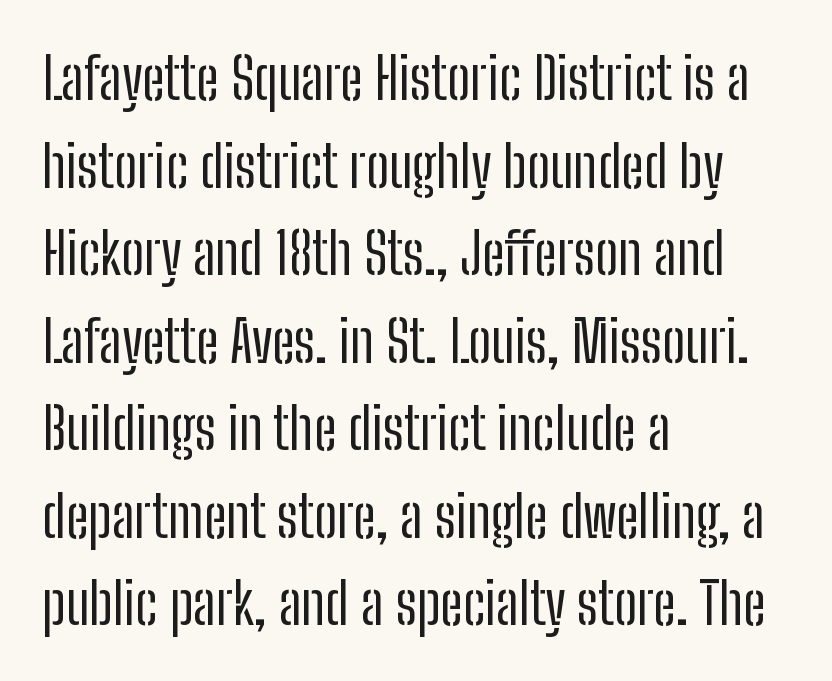
{"serif": "no", "italic": "no", "bold": "no", "weight": "regular", "width": "condensed", "stroke_contrast": "low", "x_height": "medium", "monospaced": "no", "underline": "no", "align": "left", "line_spacing": "normal", "line_spacing_ratio": 1.51, "letter_spacing": "normal", "letter_spacing_em": 0.0, "glyph_px": 58}
